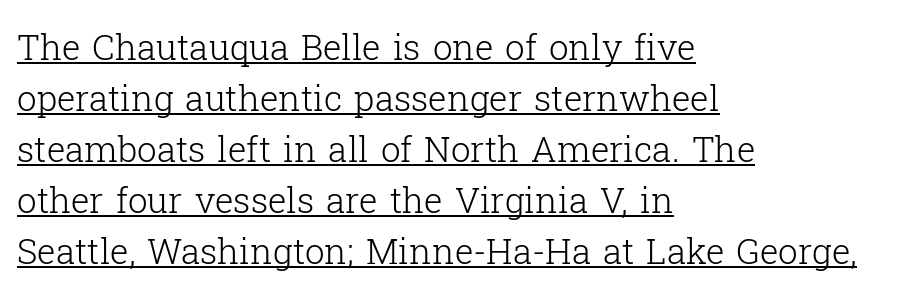
{"serif": "yes", "italic": "no", "bold": "no", "weight": "light", "width": "normal", "stroke_contrast": "low", "x_height": "medium", "monospaced": "no", "underline": "yes", "align": "left", "line_spacing": "normal", "line_spacing_ratio": 1.46, "letter_spacing": "normal", "letter_spacing_em": 0.0, "glyph_px": 35}
